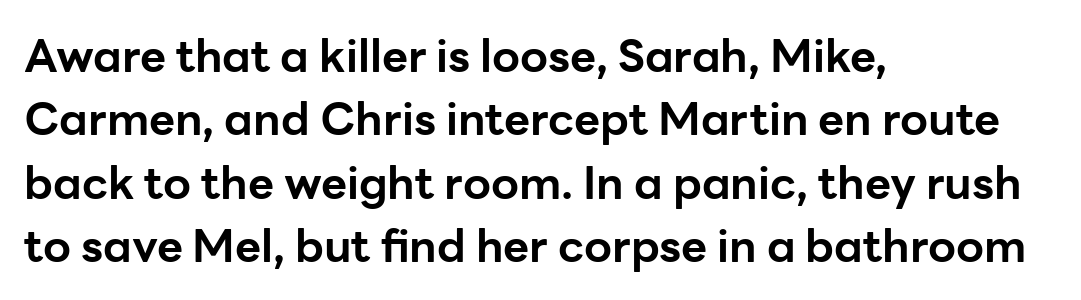
The text was rendered using a sans face with plain stroke endings. Proportional: the letters do not fall into vertical columns. Students, this is bold: see how much ink each stroke carries. Leading: standard. Honestly, there is no underline to notice here at all.
